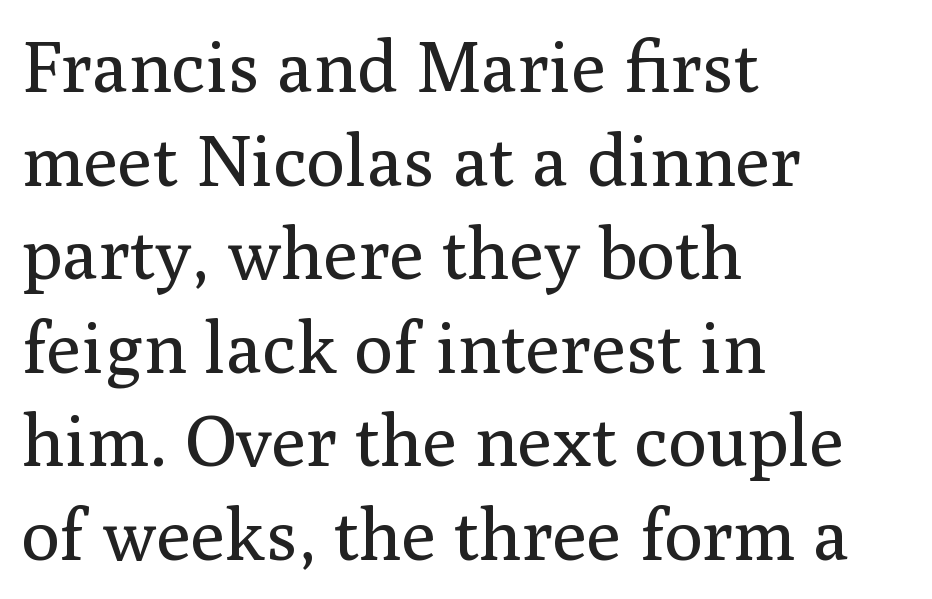
The image shows 72 px regular-weight serif type, upright; set left-aligned, normal line spacing (1.3x), normal letter spacing, not underlined; medium stroke contrast and a medium x-height.
